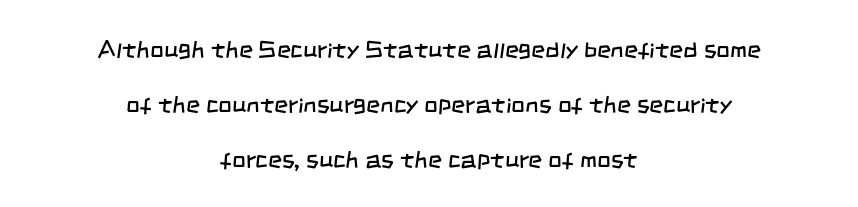
The designer dialed line spacing up above the default. Think standard paragraph weight, or any step lighter than that. Letter spacing: default. The paragraph has two soft edges and a firm central axis. The baseline area is clear.
